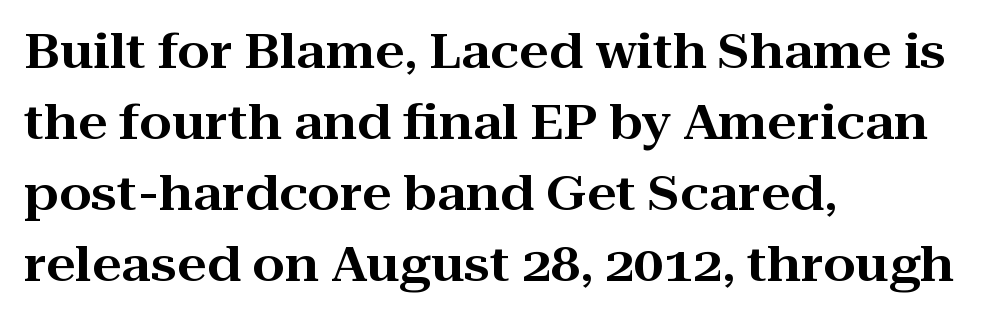
Q: Is the text italic (slanted)? A: No, it is upright.
Q: Is the typeface a serif or a sans-serif typeface? A: Serif.
Q: Is the text underlined? A: No.
Q: How is the paragraph aligned? A: Left-aligned.
Q: Is the spacing between letters normal or unusually wide? A: Normal.
Q: Is the spacing between lines tight, normal or loose? A: Normal.
Q: Width (condensed, normal, or wide)? A: Wide.
Q: Stroke contrast? A: High.
Q: x-height? A: Medium.
Q: Monospaced? A: No.
